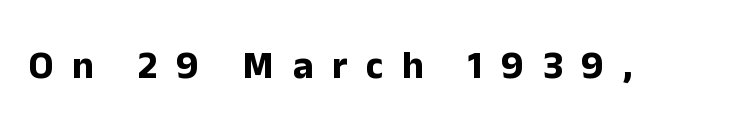
The image shows 39 px bold sans-serif type, upright; set unusually wide letter spacing (+0.48 em), not underlined; low stroke contrast and a medium x-height.
